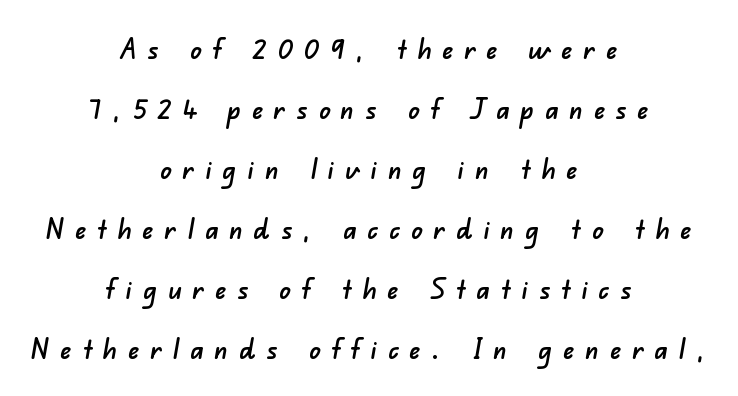
Leading: increased. The horizontal fit of the characters is loose and conspicuously gappy. Words float on clear page, feet unadorned. You can tell from the bare stems that sans-serif type was used. The letters advance in unequal steps, a hallmark of proportional type.
